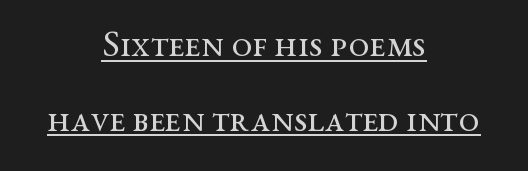
{"serif": "yes", "italic": "no", "bold": "no", "weight": "regular", "width": "wide", "stroke_contrast": "medium", "x_height": "medium", "monospaced": "no", "underline": "yes", "align": "center", "line_spacing": "loose", "line_spacing_ratio": 2.02, "letter_spacing": "normal", "letter_spacing_em": 0.0, "glyph_px": 37}
